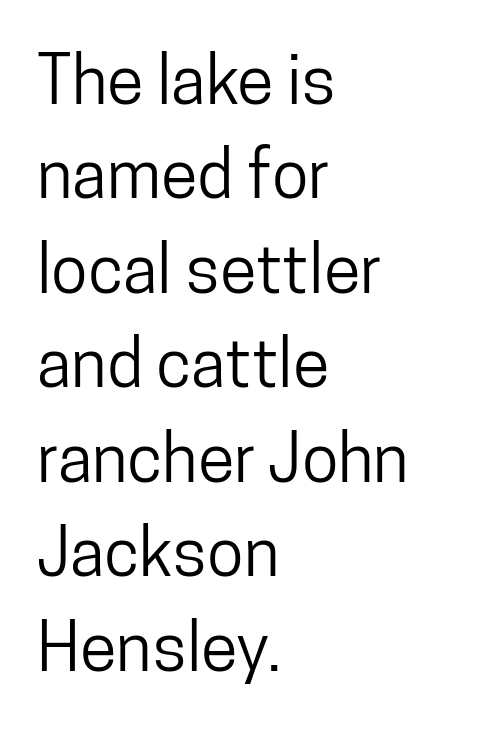
{"serif": "no", "italic": "no", "width": "condensed", "stroke_contrast": "low", "x_height": "medium", "monospaced": "no", "underline": "no", "align": "left", "line_spacing": "normal", "line_spacing_ratio": 1.41, "letter_spacing": "normal", "letter_spacing_em": 0.0, "glyph_px": 67}
